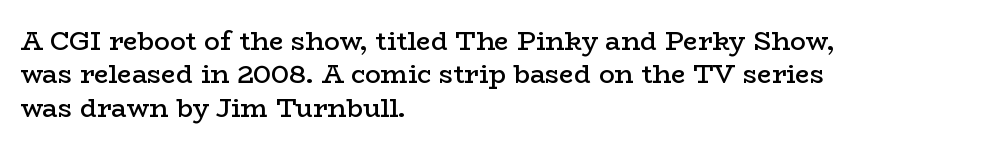
The line texture is even and compact thanks to regular tracking. Tall strokes in this sample are plumb rather than angled. The paragraph shown leans on its left margin. The strip under each line holds only bare page.
